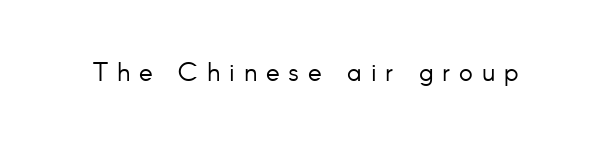
Q: Is the text bold? A: No.
Q: Is the text italic (slanted)? A: No, it is upright.
Q: Is the text underlined? A: No.
Q: Is the spacing between letters normal or unusually wide? A: Unusually wide.
